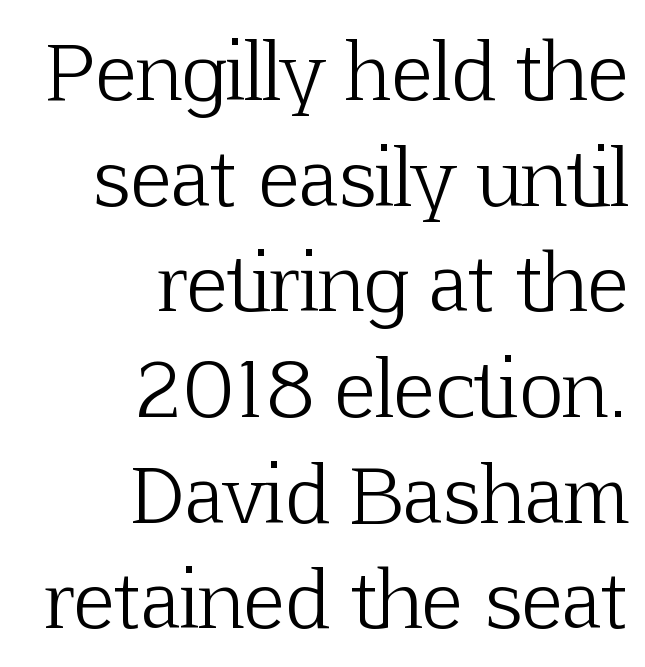
Q: Is the text bold? A: No.
Q: Is the text italic (slanted)? A: No, it is upright.
Q: Is the typeface a serif or a sans-serif typeface? A: Serif.
Q: Is the text underlined? A: No.
Q: How is the paragraph aligned? A: Right-aligned.
Q: Is the spacing between letters normal or unusually wide? A: Normal.
Q: Is the spacing between lines tight, normal or loose? A: Normal.
Q: Width (condensed, normal, or wide)? A: Normal.
Q: Stroke contrast? A: Low.
Q: x-height? A: Medium.
Q: Monospaced? A: No.
